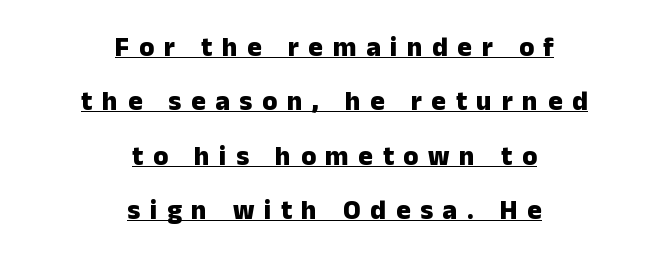
The image shows 27 px bold type, upright; set centered, loose line spacing (2.01x), unusually wide letter spacing (+0.36 em), underlined.
